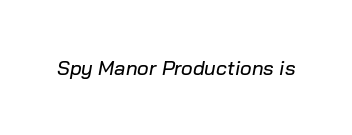
The image shows 20 px text type, italic (leaning right); set normal letter spacing, not underlined.
